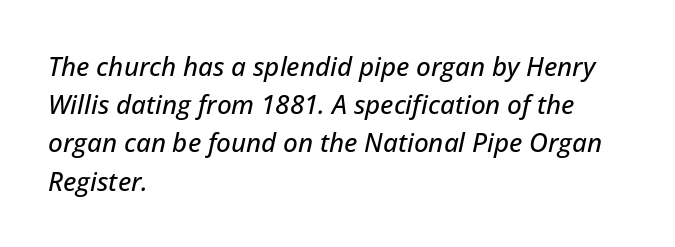
{"italic": "yes", "lean": "right", "slant_degrees": 12, "underline": "no", "align": "left", "line_spacing": "normal", "line_spacing_ratio": 1.47, "letter_spacing": "normal", "letter_spacing_em": 0.0, "glyph_px": 26}
